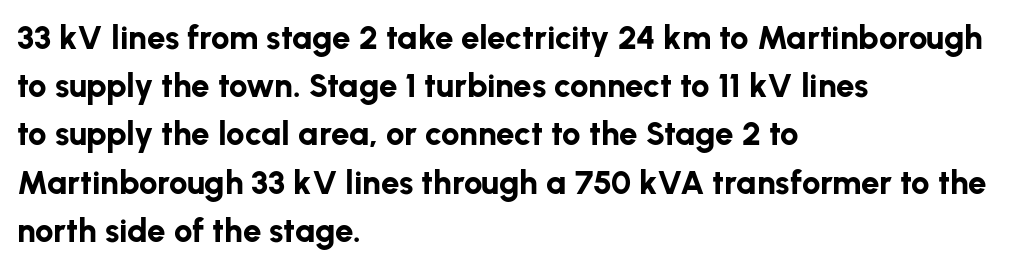
The face used here is proportionally spaced, like ordinary book or web type. Reading down the column, the eye jumps a familiar distance to each next line. The specimen reads as upright at a glance. The designer went with a sans here, leaving each stem footless. If you drew a ruler down the left edge, every line would touch it.
